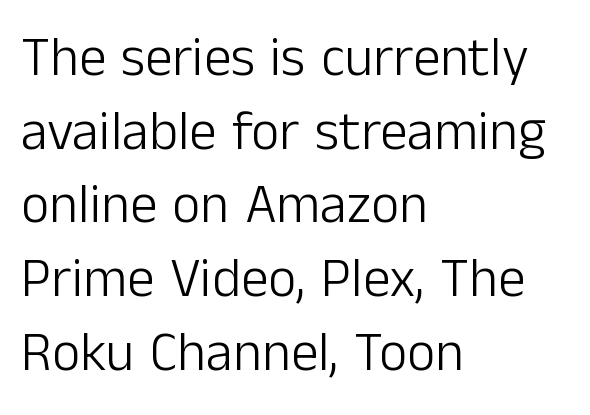
The image shows 55 px light sans-serif type, upright; set left-aligned, normal line spacing (1.34x), normal letter spacing, not underlined; low stroke contrast and a medium x-height.
